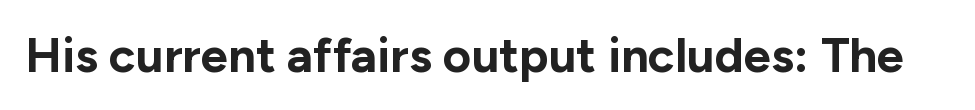
Caption: bold face, heavy strokes. The space beneath each line is pristine and unruled. The letters advance in unequal steps, a hallmark of proportional type. You can tell from the bare stems that sans-serif type was used. If you drew a line through each stem, it would be perfectly vertical.
